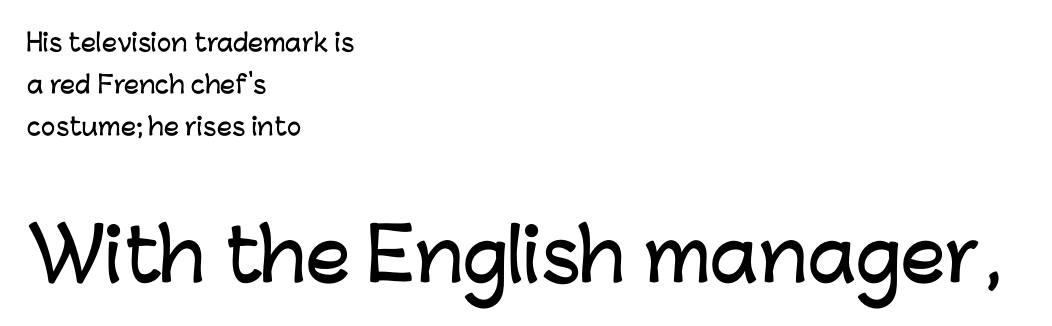
Does the copy run flush right? No — it runs flush left. Typographically, this falls in the sans-serif category. Size hierarchy here favors the trailing block over the leading one. Clear beneath every line of the passage. A typesetter would mark this as roman, not italic. Honestly, the letter spacing is just normal — you wouldn't notice it.
